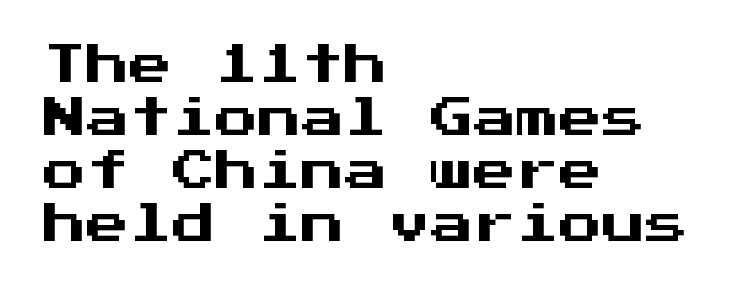
Q: Is the text italic (slanted)? A: No, it is upright.
Q: Is the typeface a serif or a sans-serif typeface? A: Sans-serif.
Q: Is the text underlined? A: No.
Q: How is the paragraph aligned? A: Left-aligned.
Q: Is the spacing between letters normal or unusually wide? A: Normal.
Q: Width (condensed, normal, or wide)? A: Normal.
Q: Stroke contrast? A: Medium.
Q: x-height? A: Medium.
Q: Monospaced? A: Yes.
